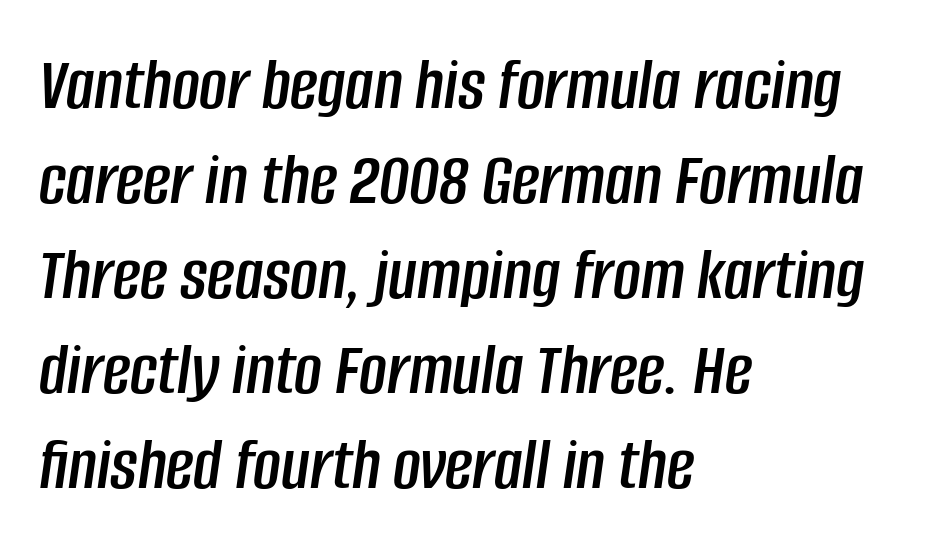
What's the leading like? Ordinary, nothing unusual. You could not count columns in this text — the font is proportionally spaced. These lines stack with their left ends in a neat column. The horizontal fit of the characters is conventional and even.
